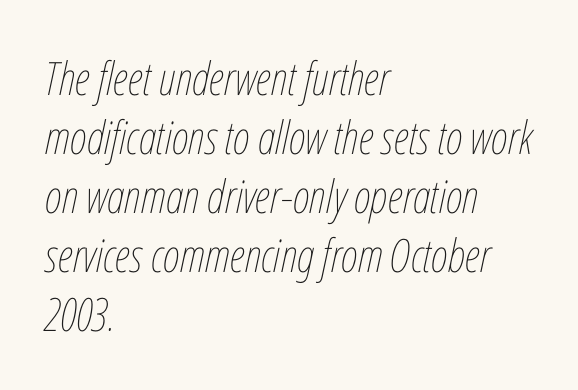
Stems and bowls with no extra thickness — not bold. Is the letter spacing exaggerated? No — it looks like the ordinary default. Line beginnings align vertically; line endings do not. The letters advance in unequal steps, a hallmark of proportional type.
